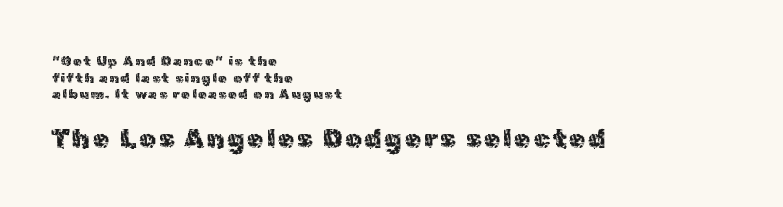
The image shows 26 px text type, upright; set left-aligned, line spacing 1.19x, not underlined; the second (bottom) block is 1.86x larger.
